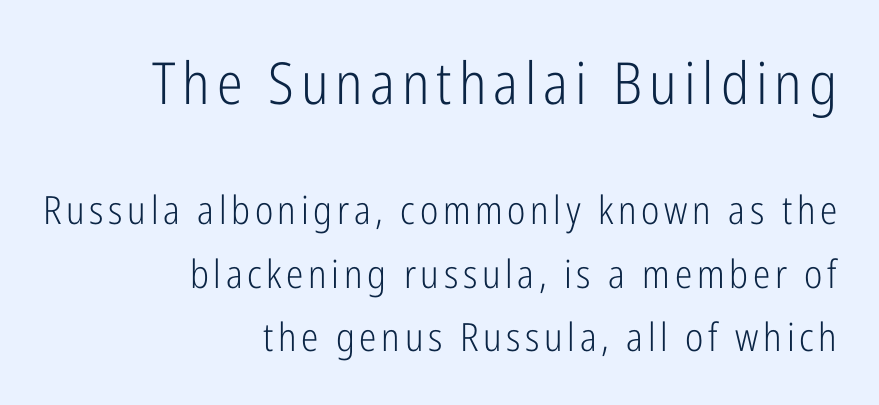
In this sample the first text group is rendered at the bigger scale. This sample has the flowing, uneven cadence of proportional lettering. In terms of posture, this sample is upright. Counters stay open thanks to moderate or lighter strokes. Rule under the text: the space is simply empty.
